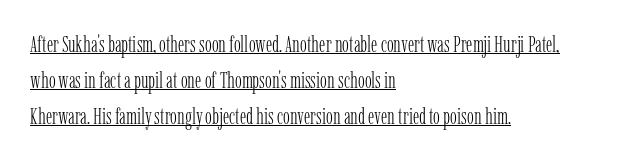
Q: Is the text bold? A: No.
Q: Is the text italic (slanted)? A: No, it is upright.
Q: Is the text underlined? A: Yes.
Q: How is the paragraph aligned? A: Left-aligned.
Q: Is the spacing between letters normal or unusually wide? A: Normal.
Q: Is the spacing between lines tight, normal or loose? A: Normal.
